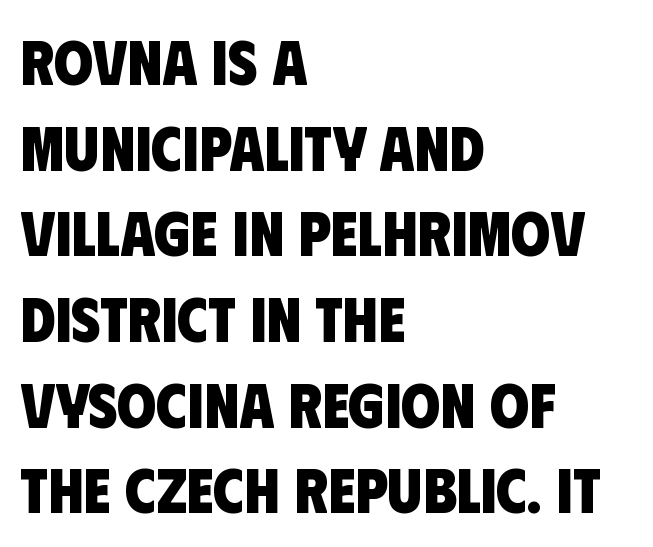
The image shows 63 px heavy, condensed sans-serif type; set left-aligned, normal line spacing (1.36x), normal letter spacing, not underlined; low stroke contrast and a large x-height.
